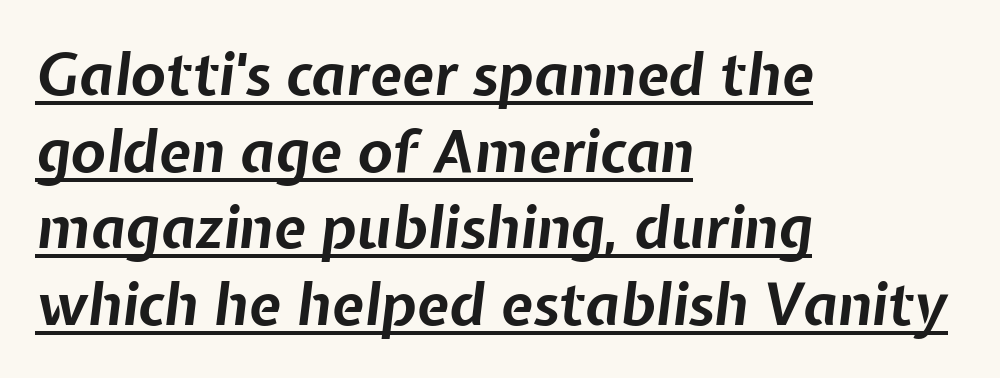
Heft: maximum for text — a bold. Casual observation: everything's shoved over to the left. The block of text has a typical density, with ordinary space between rows. Tracking here is standard; glyphs follow each other at the usual distance.
